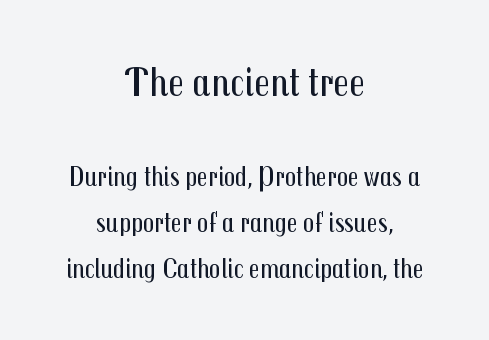
This is roman type, the default non-slanted kind. The font is comparable to plain body text, perhaps lighter. Each letter keeps its own natural width here, so spacing adapts to shape. The words here are not underlined. Reading down the column, the eye jumps a familiar distance to each next line. The emphasis by scale lands on block number one, above.
